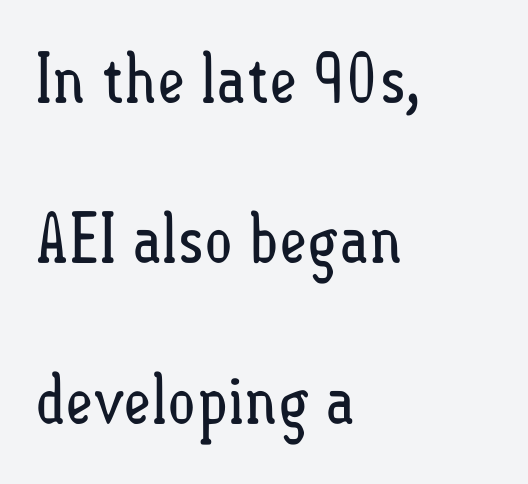
Tracking value appears to be zero — textbook default spacing. Notice how the stems are strictly vertical — no italics here. Left-aligned paragraph, ragged on the right. Nothing heavy about these letters — not bold at all. Think of a printed novel: that variable character pitch is what you see here.
